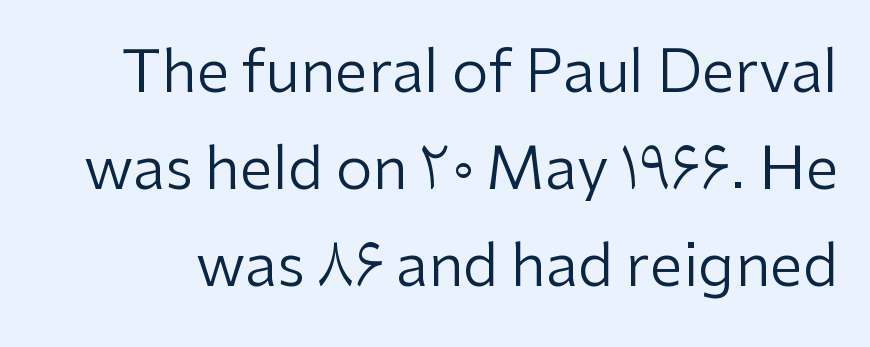
{"serif": "no", "italic": "no", "bold": "no", "weight": "regular", "width": "normal", "stroke_contrast": "low", "x_height": "medium", "monospaced": "no", "underline": "no", "line_spacing": "normal", "line_spacing_ratio": 1.64, "letter_spacing": "normal", "letter_spacing_em": 0.0, "glyph_px": 59}
